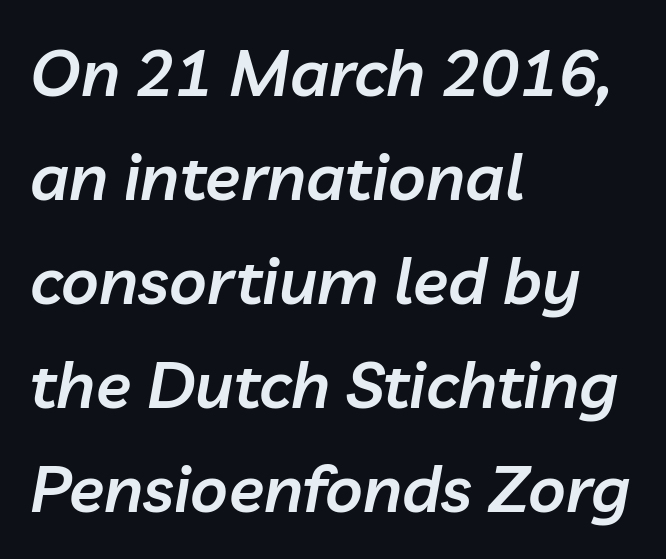
The words here are not underlined. Is there much room between lines? A standard amount, neither cramped nor airy. Caption: standard tracking, unaltered. Weight: semibold (demi). The ragged edge is on the right, which tells us the setting is flush left.
